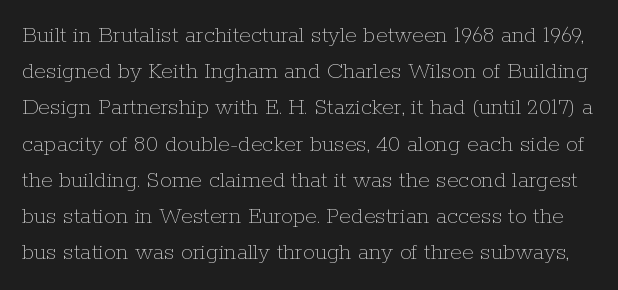
{"italic": "no", "bold": "no", "underline": "no", "line_spacing": "normal", "line_spacing_ratio": 1.51, "letter_spacing": "normal", "letter_spacing_em": 0.0, "glyph_px": 24}
